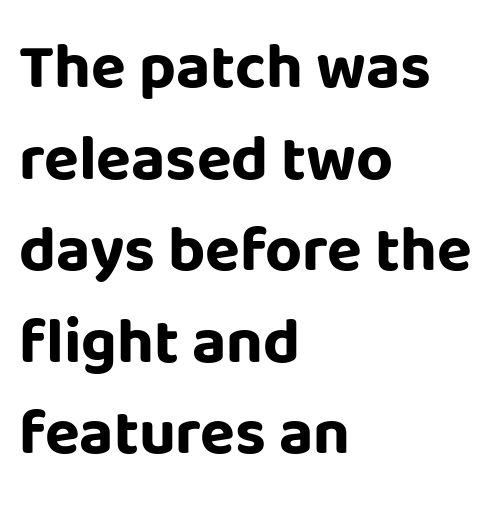
The image shows 64 px bold sans-serif type, upright; set left-aligned, normal line spacing (1.43x), normal letter spacing, not underlined; low stroke contrast and a large x-height.
